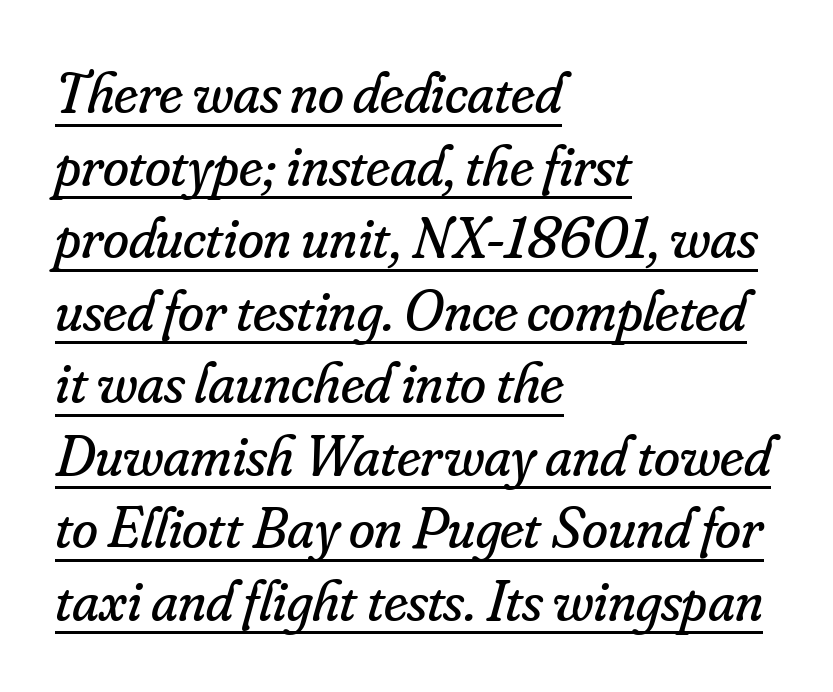
The image shows 59 px regular-weight serif type, italic (leaning right); set left-aligned, line spacing 1.23x, normal letter spacing, underlined; low stroke contrast and a small x-height.
